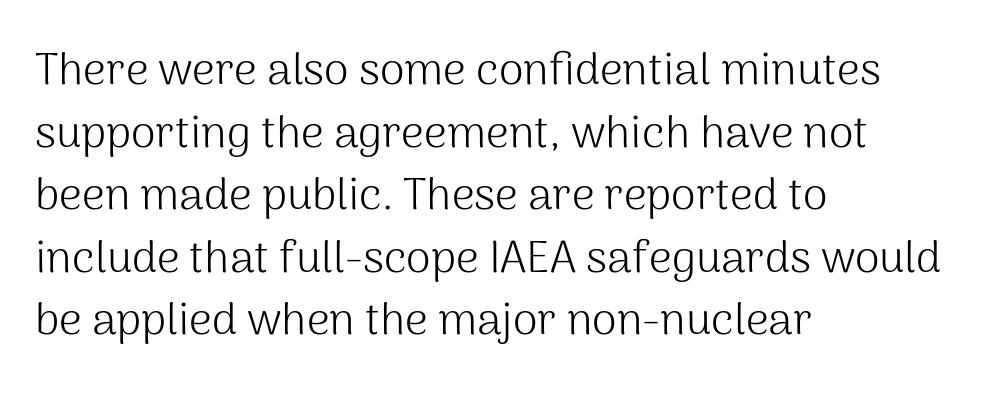
The image shows 45 px light sans-serif type, upright; set left-aligned, normal line spacing (1.39x), normal letter spacing, not underlined; medium stroke contrast and a medium x-height.
